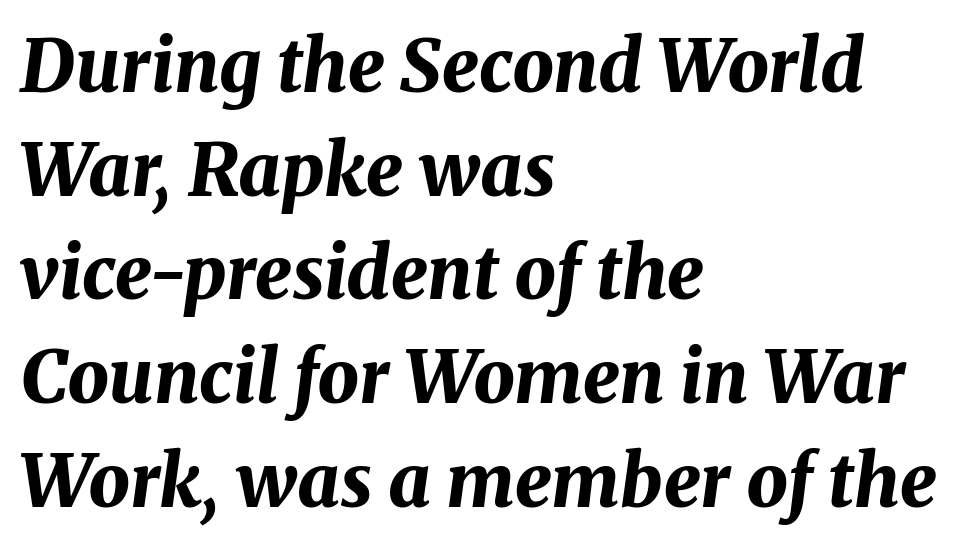
{"italic": "yes", "lean": "right", "slant_degrees": 8, "bold": "yes", "weight": "bold", "width": "normal", "stroke_contrast": "medium", "x_height": "medium", "monospaced": "no", "underline": "no", "align": "left", "line_spacing": "normal", "line_spacing_ratio": 1.42, "letter_spacing": "normal", "letter_spacing_em": 0.0, "glyph_px": 73}
